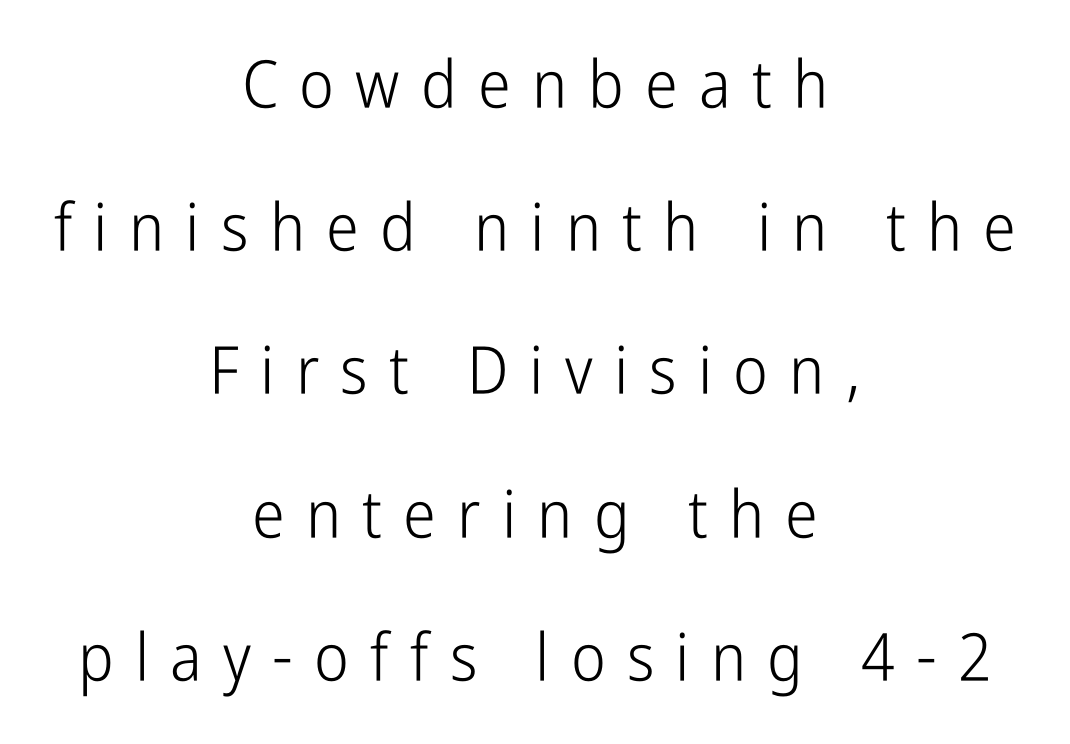
Q: Is the text bold? A: No.
Q: Is the text italic (slanted)? A: No, it is upright.
Q: Is the typeface a serif or a sans-serif typeface? A: Sans-serif.
Q: Is the text underlined? A: No.
Q: How is the paragraph aligned? A: Centered.
Q: Is the spacing between letters normal or unusually wide? A: Unusually wide.
Q: Is the spacing between lines tight, normal or loose? A: Loose.
Q: Width (condensed, normal, or wide)? A: Condensed.
Q: Stroke contrast? A: Low.
Q: x-height? A: Medium.
Q: Monospaced? A: No.
